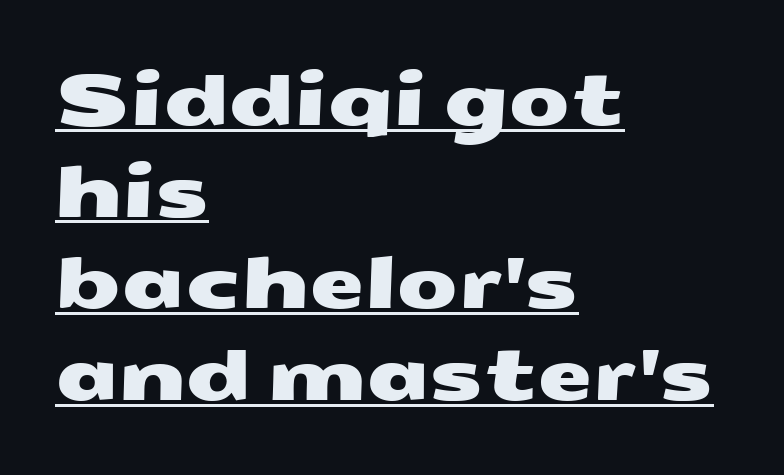
The image shows 71 px wide sans-serif type; set left-aligned, normal line spacing (1.29x), normal letter spacing, underlined; medium stroke contrast and a medium x-height.
